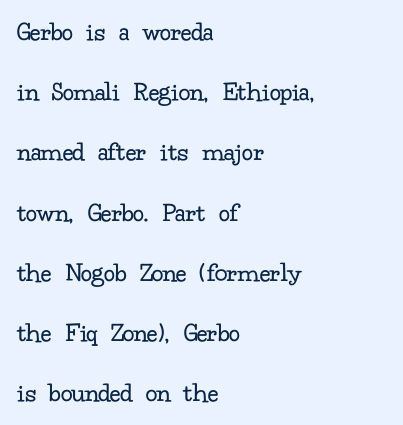
{"serif": "yes", "italic": "no", "bold": "no", "weight": "regular", "width": "normal", "stroke_contrast": "low", "x_height": "small", "monospaced": "no", "underline": "no", "align": "left", "line_spacing": "loose", "line_spacing_ratio": 2.15, "letter_spacing": "normal", "letter_spacing_em": 0.0, "glyph_px": 28}
